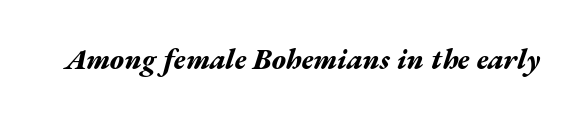
The image shows 29 px bold, wide type, italic (leaning right); set normal letter spacing, not underlined; medium stroke contrast and a medium x-height.
